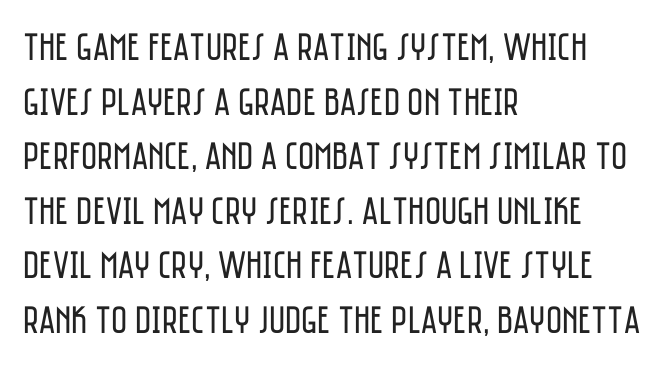
The image shows 39 px regular-weight, condensed sans-serif type, upright; set left-aligned, normal line spacing (1.4x), normal letter spacing, not underlined; low stroke contrast and a large x-height.
